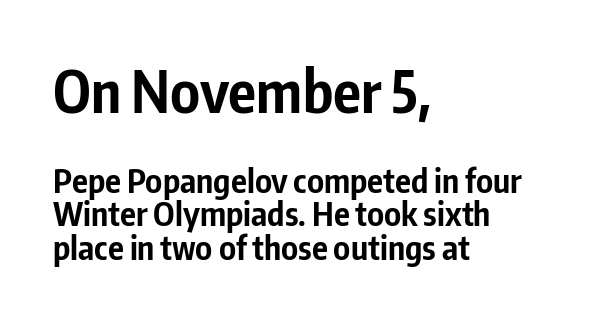
The image shows 58 px bold, condensed sans-serif type, upright; set left-aligned, tight line spacing (1.02x), normal letter spacing, not underlined; the first (top) block is 1.76x larger; low stroke contrast and a medium x-height.
